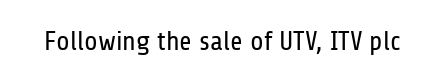
{"italic": "no", "bold": "no", "underline": "no", "letter_spacing": "normal", "letter_spacing_em": 0.0, "glyph_px": 27}
